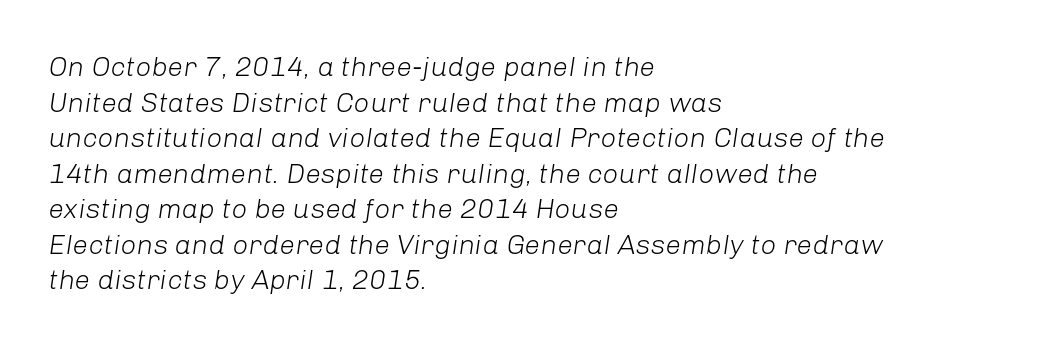
The image shows 28 px light type, italic (leaning right); set left-aligned, normal line spacing (1.27x), normal letter spacing, not underlined; low stroke contrast and a medium x-height.
